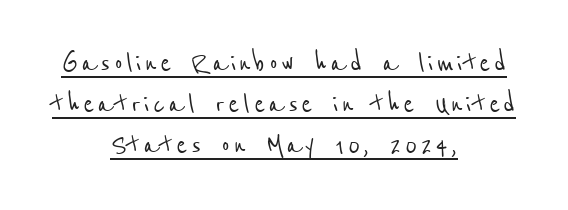
Q: Is the typeface a serif or a sans-serif typeface? A: Sans-serif.
Q: Is the text underlined? A: Yes.
Q: How is the paragraph aligned? A: Centered.
Q: Width (condensed, normal, or wide)? A: Condensed.
Q: Stroke contrast? A: Low.
Q: x-height? A: Medium.
Q: Monospaced? A: No.
